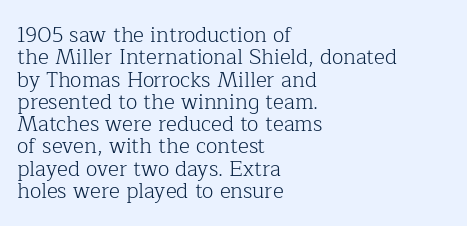
The image shows 21 px text type, upright; set left-aligned, tight line spacing (1.06x), normal letter spacing, not underlined.
